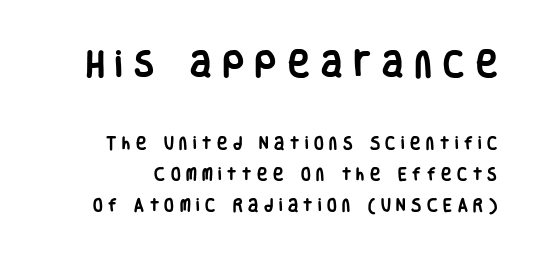
{"serif": "no", "italic": "no", "bold": "yes", "weight": "heavy", "width": "condensed", "stroke_contrast": "low", "x_height": "large", "monospaced": "no", "underline": "no", "line_spacing": "loose", "line_spacing_ratio": 2.21, "letter_spacing": "wide", "letter_spacing_em": 0.4, "larger_block": "first", "size_ratio": 2.07, "glyph_px": 29}
